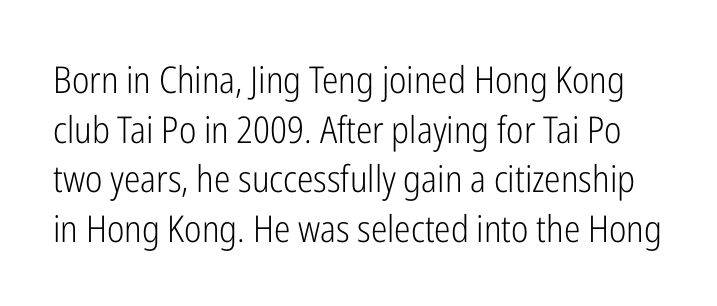
{"serif": "no", "italic": "no", "bold": "no", "weight": "light", "width": "condensed", "stroke_contrast": "low", "x_height": "medium", "monospaced": "no", "underline": "no", "line_spacing": "normal", "line_spacing_ratio": 1.34, "letter_spacing": "normal", "letter_spacing_em": 0.0, "glyph_px": 37}
